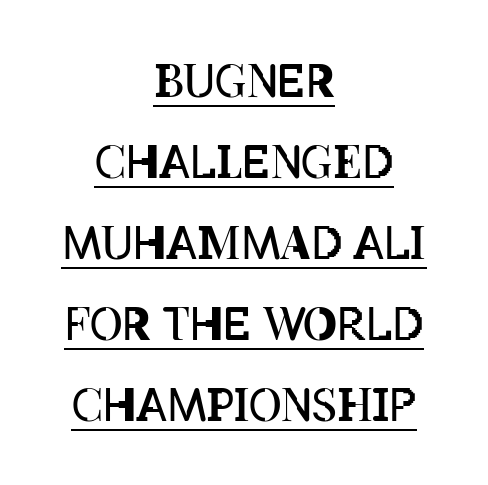
Q: Is the text bold? A: No.
Q: Is the text italic (slanted)? A: No, it is upright.
Q: Is the text underlined? A: Yes.
Q: How is the paragraph aligned? A: Centered.
Q: Is the spacing between letters normal or unusually wide? A: Normal.
Q: Width (condensed, normal, or wide)? A: Condensed.
Q: Stroke contrast? A: Low.
Q: x-height? A: Large.
Q: Monospaced? A: No.
